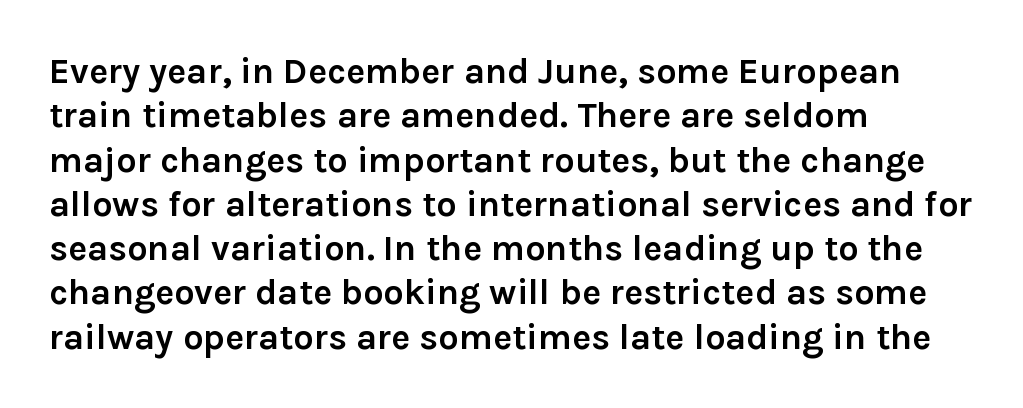
The image shows 36 px semibold sans-serif type, upright; set left-aligned, line spacing 1.23x, normal letter spacing, not underlined; low stroke contrast and a medium x-height.
